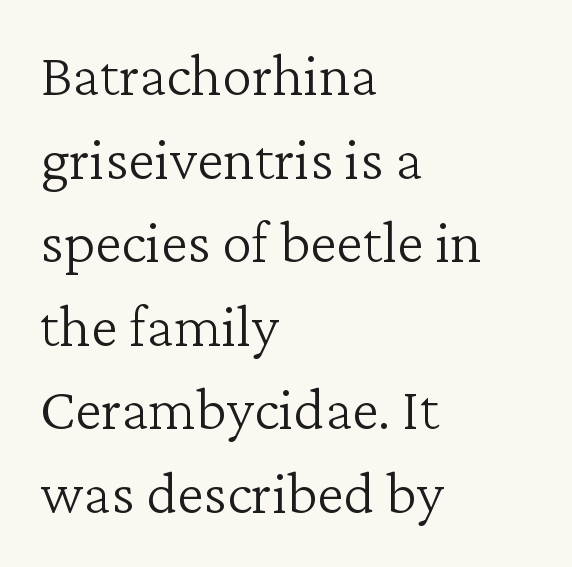
Q: Is the text bold? A: No.
Q: Is the text italic (slanted)? A: No, it is upright.
Q: Is the typeface a serif or a sans-serif typeface? A: Serif.
Q: Is the text underlined? A: No.
Q: How is the paragraph aligned? A: Left-aligned.
Q: Is the spacing between letters normal or unusually wide? A: Normal.
Q: Is the spacing between lines tight, normal or loose? A: Normal.
Q: Width (condensed, normal, or wide)? A: Normal.
Q: Stroke contrast? A: Low.
Q: x-height? A: Medium.
Q: Monospaced? A: No.
